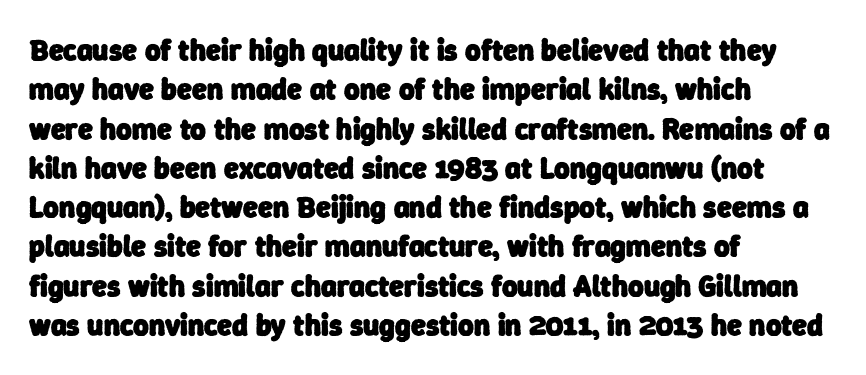
The image shows 30 px heavy sans-serif type; set left-aligned, normal line spacing (1.31x), normal letter spacing, not underlined; low stroke contrast and a medium x-height.
